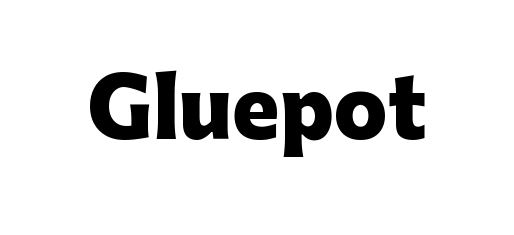
Type style note: lacks serifs. Students, this is bold: see how much ink each stroke carries. This sample has the flowing, uneven cadence of proportional lettering. Look at the tracking — it's just the regular setting, nothing added. The foot of each line stays bare and open. This sample uses an upright cut, with every glyph sitting square on the baseline.
